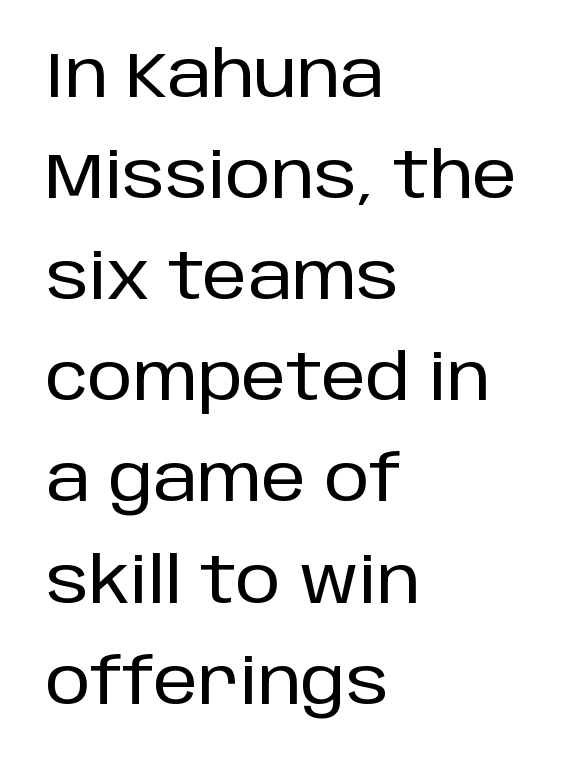
{"serif": "no", "italic": "no", "width": "normal", "stroke_contrast": "low", "x_height": "large", "monospaced": "no", "underline": "no", "align": "left", "line_spacing": "normal", "line_spacing_ratio": 1.58, "letter_spacing": "normal", "letter_spacing_em": 0.0, "glyph_px": 64}
